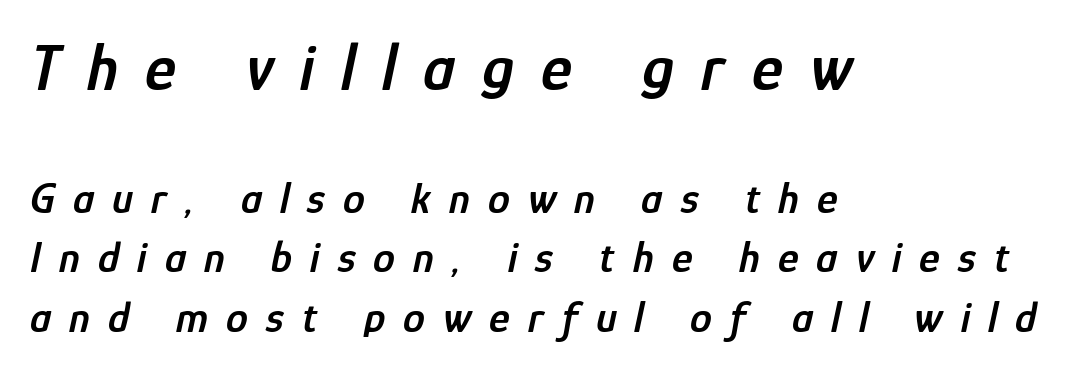
Vertical spacing — default. Do the characters align in a grid? No, the font is proportional. The typography opts for an oblique posture over an upright one. Inter-character spacing is expanded well beyond the font's built-in metrics.
